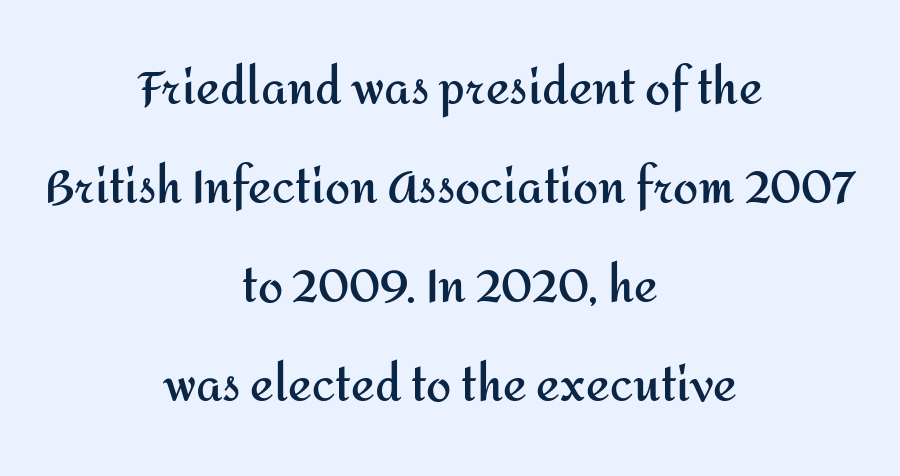
{"serif": "no", "italic": "no", "bold": "yes", "weight": "semibold", "width": "normal", "stroke_contrast": "medium", "x_height": "medium", "monospaced": "no", "underline": "no", "align": "center", "line_spacing": "loose", "line_spacing_ratio": 2.2, "letter_spacing": "normal", "letter_spacing_em": 0.0, "glyph_px": 45}
